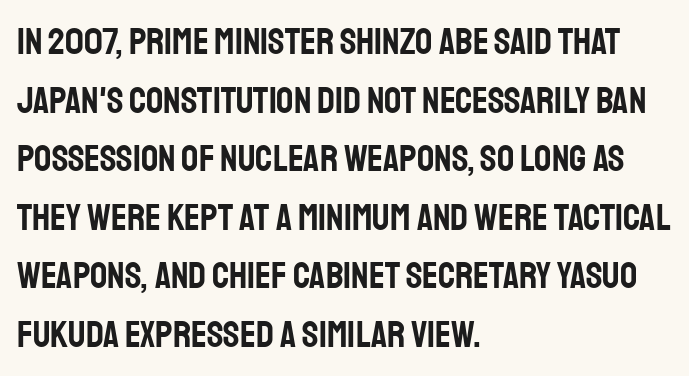
Look at the bottom of the vertical strokes: they stop flat, with no serifs. This sample uses plain, unmodified letter spacing. Varying glyph widths throughout — classic text-font behaviour. The block of text has a typical density, with ordinary space between rows. These lines are set flush left with a ragged right edge. The specimen reads as upright at a glance.
